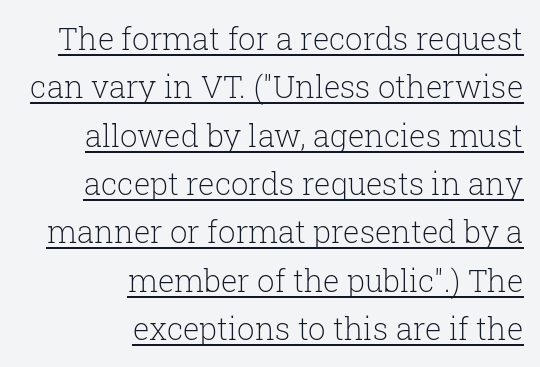
{"serif": "yes", "italic": "no", "bold": "no", "weight": "light", "width": "normal", "stroke_contrast": "low", "x_height": "medium", "monospaced": "no", "underline": "yes", "align": "right", "line_spacing": "normal", "line_spacing_ratio": 1.56, "letter_spacing": "normal", "letter_spacing_em": 0.0, "glyph_px": 31}
